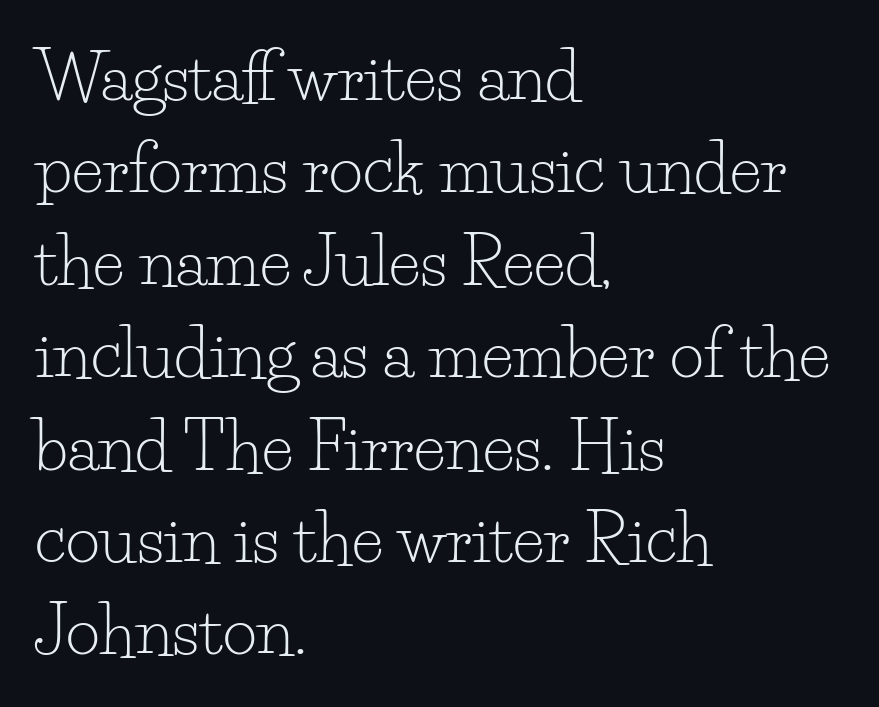
The image shows 66 px light serif type, upright; set left-aligned, normal line spacing (1.4x), normal letter spacing, not underlined; low stroke contrast and a small x-height.
